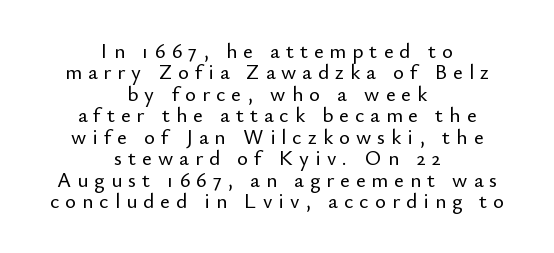
Horizontal bands of white between lines are thin slivers. This sample uses expanded letter spacing, leaving extra air between glyphs. Notice how the stems are strictly vertical — no italics here. Type without underlining.
